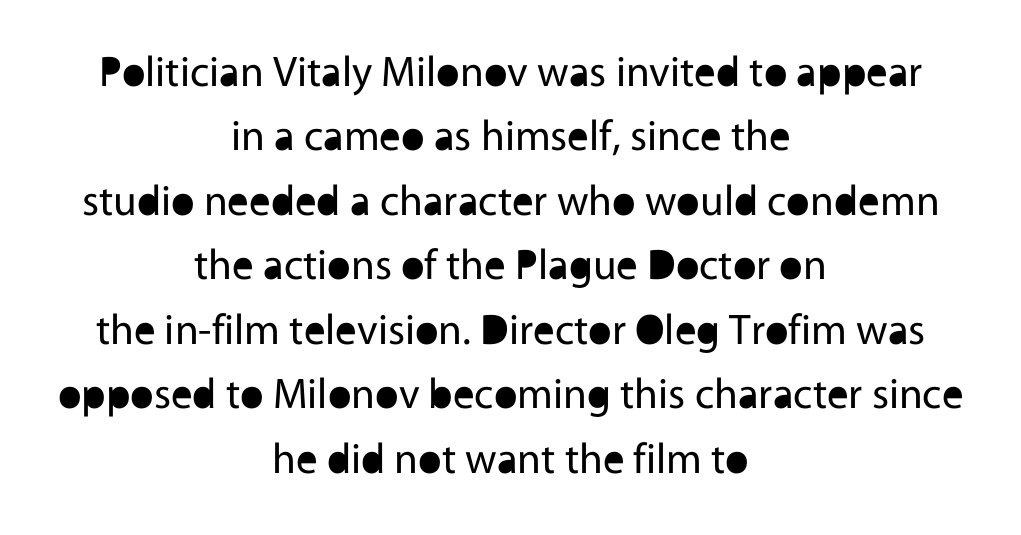
The image shows 43 px regular-weight sans-serif type, upright; set centered, normal line spacing (1.5x), normal letter spacing, not underlined; a medium x-height.
